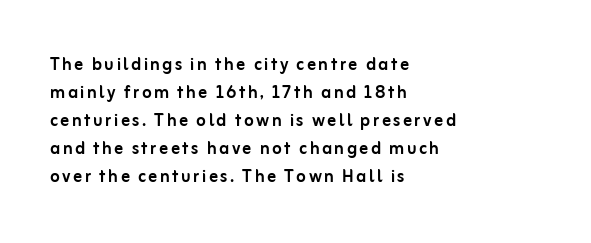
The image shows 22 px text type, upright; set left-aligned, normal line spacing (1.27x), not underlined.
